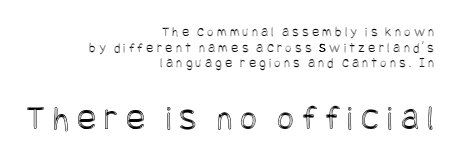
{"italic": "no", "width": "condensed", "x_height": "large", "underline": "no", "align": "right", "line_spacing": "tight", "line_spacing_ratio": 1.12, "letter_spacing": "wide", "letter_spacing_em": 0.22, "larger_block": "second", "size_ratio": 2.57, "glyph_px": 36}
